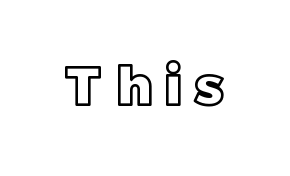
The face used here is proportionally spaced, like ordinary book or web type. Designer's note — italics off, roman on. A bare baseline throughout the passage. There is plenty of visible air inserted between adjacent glyphs.
